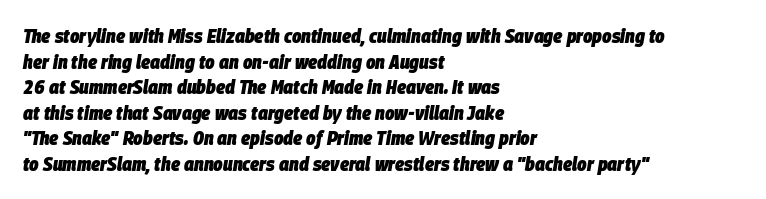
Q: Is the text bold? A: Yes.
Q: Is the text italic (slanted)? A: Yes, it leans right by about 9 degrees.
Q: Is the text underlined? A: No.
Q: How is the paragraph aligned? A: Left-aligned.
Q: Is the spacing between letters normal or unusually wide? A: Normal.
Q: Is the spacing between lines tight, normal or loose? A: Normal.
